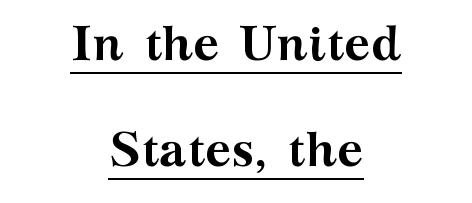
The image shows 49 px semibold, wide serif type, upright; set centered, loose line spacing (2.17x), normal letter spacing, underlined; medium stroke contrast and a medium x-height.
